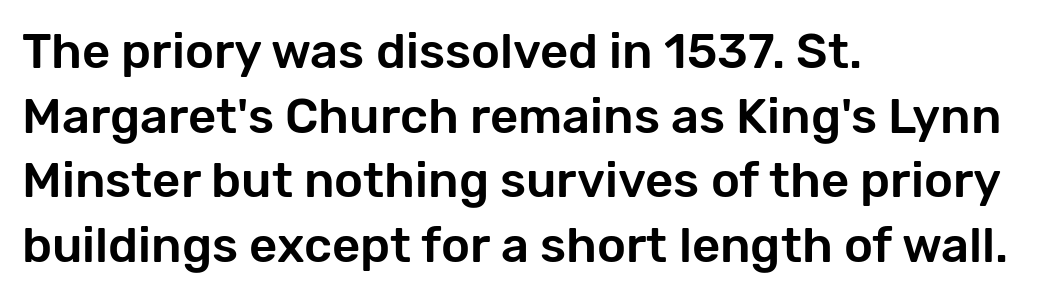
Q: Is the text italic (slanted)? A: No, it is upright.
Q: Is the typeface a serif or a sans-serif typeface? A: Sans-serif.
Q: Is the text underlined? A: No.
Q: How is the paragraph aligned? A: Left-aligned.
Q: Is the spacing between letters normal or unusually wide? A: Normal.
Q: Is the spacing between lines tight, normal or loose? A: Normal.
Q: Width (condensed, normal, or wide)? A: Normal.
Q: Stroke contrast? A: Low.
Q: x-height? A: Medium.
Q: Monospaced? A: No.
